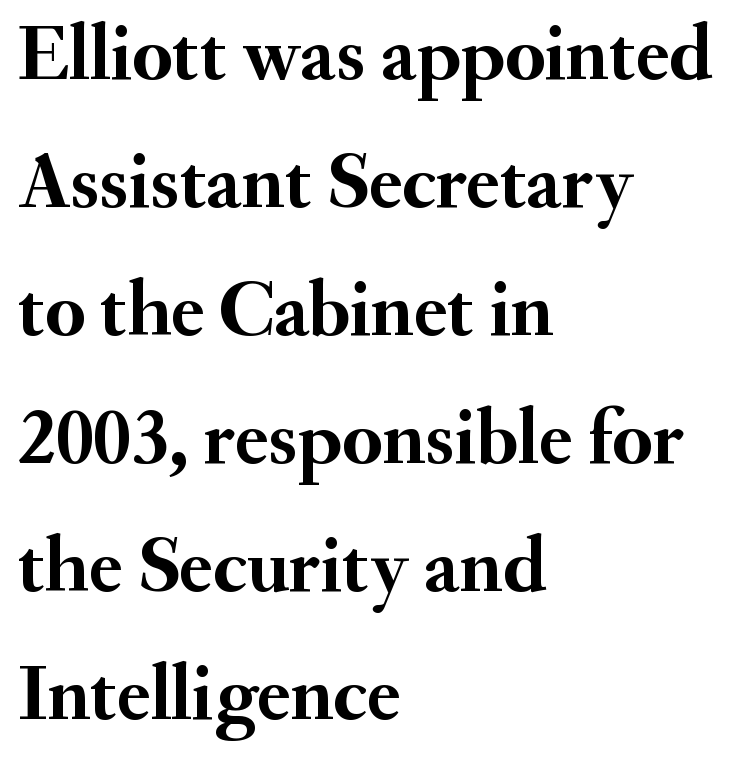
Q: Is the text bold? A: Yes.
Q: Is the text italic (slanted)? A: No, it is upright.
Q: Is the typeface a serif or a sans-serif typeface? A: Serif.
Q: Is the text underlined? A: No.
Q: How is the paragraph aligned? A: Left-aligned.
Q: Is the spacing between letters normal or unusually wide? A: Normal.
Q: Is the spacing between lines tight, normal or loose? A: Normal.
Q: Width (condensed, normal, or wide)? A: Normal.
Q: Stroke contrast? A: Medium.
Q: x-height? A: Small.
Q: Monospaced? A: No.
